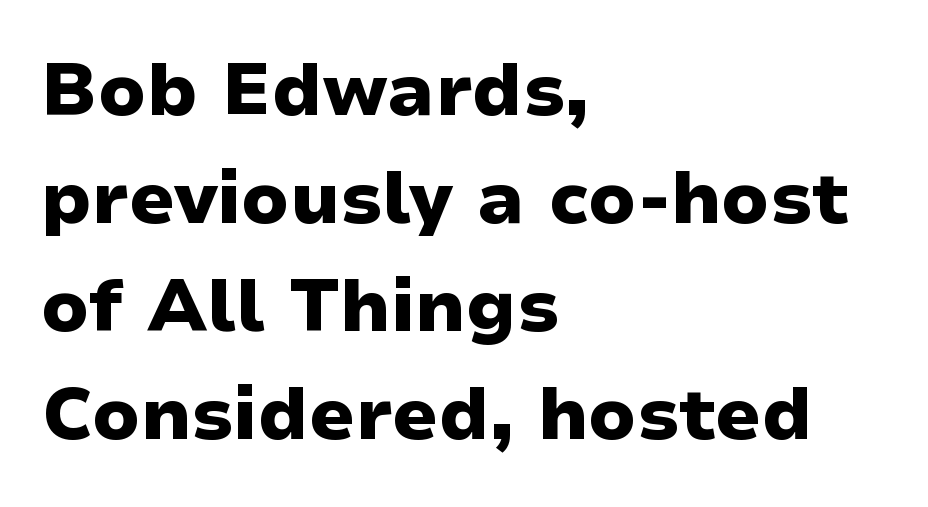
Q: Is the text bold? A: Yes.
Q: Is the text italic (slanted)? A: No, it is upright.
Q: Is the typeface a serif or a sans-serif typeface? A: Sans-serif.
Q: Is the text underlined? A: No.
Q: How is the paragraph aligned? A: Left-aligned.
Q: Is the spacing between letters normal or unusually wide? A: Normal.
Q: Is the spacing between lines tight, normal or loose? A: Normal.
Q: Width (condensed, normal, or wide)? A: Wide.
Q: Stroke contrast? A: Low.
Q: x-height? A: Medium.
Q: Monospaced? A: No.
